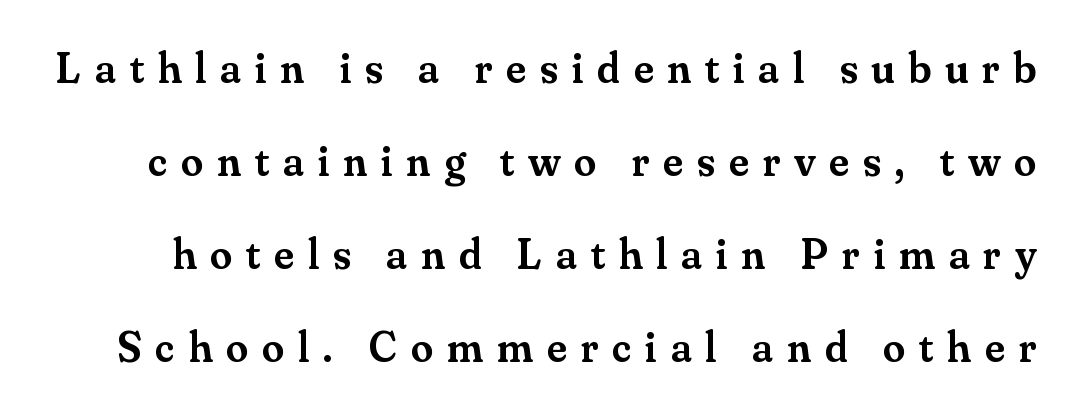
{"serif": "yes", "italic": "no", "bold": "semi", "weight": "semibold", "width": "normal", "stroke_contrast": "medium", "x_height": "small", "monospaced": "no", "underline": "no", "line_spacing": "loose", "line_spacing_ratio": 2.11, "letter_spacing": "wide", "letter_spacing_em": 0.32, "glyph_px": 44}
